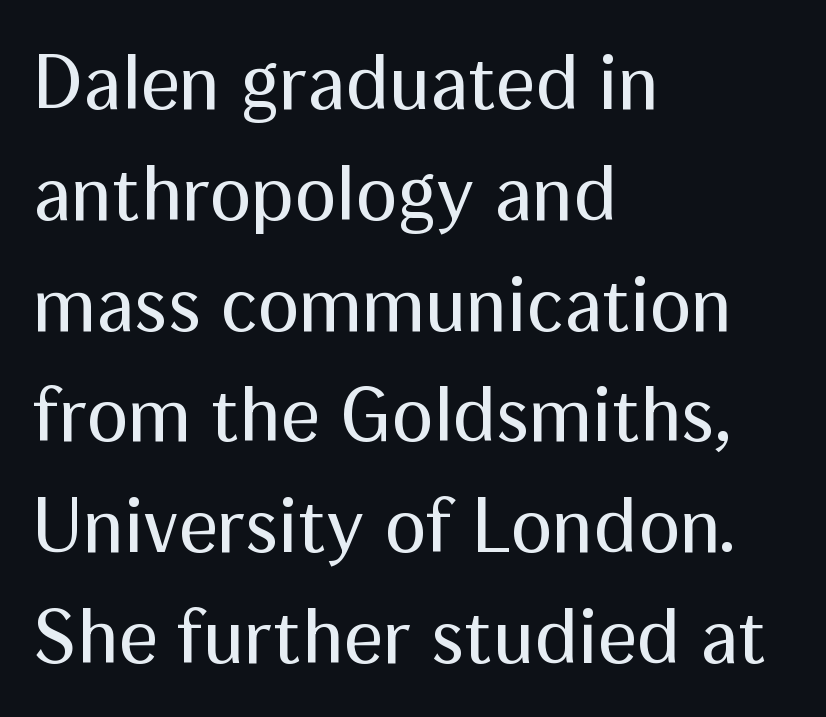
Q: Is the text bold? A: No.
Q: Is the text italic (slanted)? A: No, it is upright.
Q: Is the typeface a serif or a sans-serif typeface? A: Sans-serif.
Q: Is the text underlined? A: No.
Q: How is the paragraph aligned? A: Left-aligned.
Q: Is the spacing between letters normal or unusually wide? A: Normal.
Q: Is the spacing between lines tight, normal or loose? A: Normal.
Q: Width (condensed, normal, or wide)? A: Normal.
Q: Stroke contrast? A: Medium.
Q: x-height? A: Medium.
Q: Monospaced? A: No.
